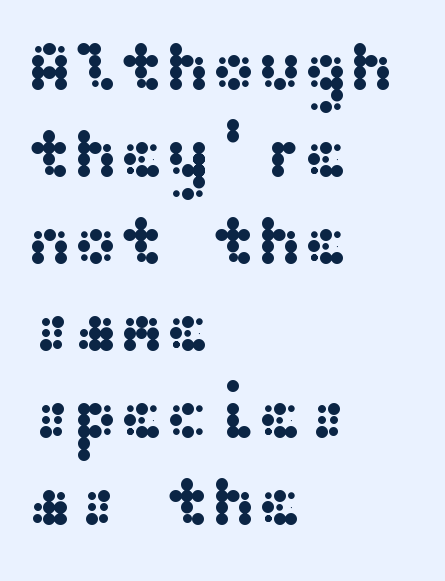
A normal amount of white space separates one row of letters from the next. Descenders hang freely into open space. The characters display no serif detailing; their extremities are plain. Caption: multi-line text, flush left, ragged right. Every character sits straight up, as roman type does. Between one letter and the next there's only the usual sliver of space.
